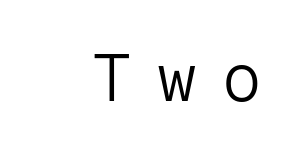
{"serif": "no", "italic": "no", "bold": "no", "weight": "light", "width": "normal", "stroke_contrast": "low", "x_height": "medium", "monospaced": "yes", "underline": "no", "align": "right", "letter_spacing": "wide", "letter_spacing_em": 0.39, "glyph_px": 66}
